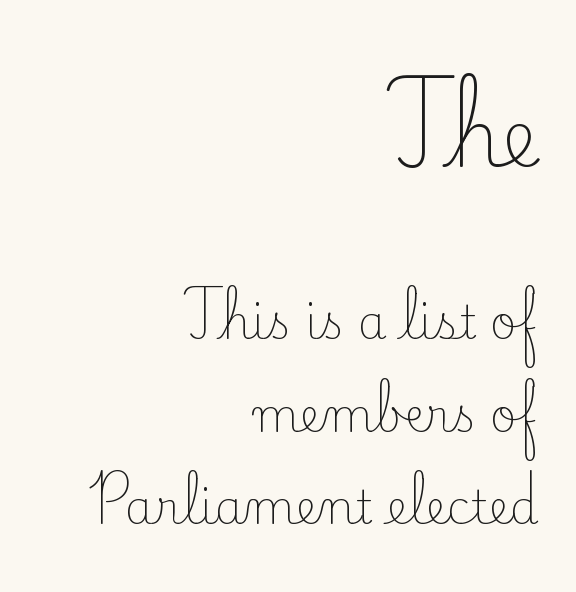
Spacing verdict: proportional, widths tailored to each character. A roman cut, with each character standing at attention. Compared with a typical body face, this is equally light or lighter still. A serif font was chosen for this passage.
